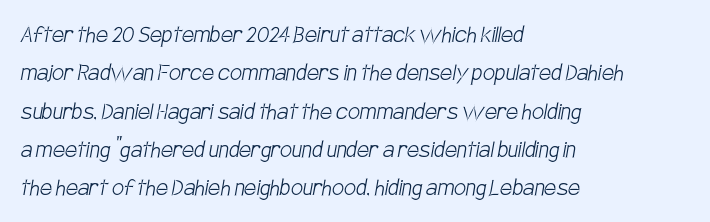
{"bold": "no", "underline": "no", "align": "left", "line_spacing": "normal", "line_spacing_ratio": 1.42, "letter_spacing": "normal", "letter_spacing_em": 0.0, "glyph_px": 27}
